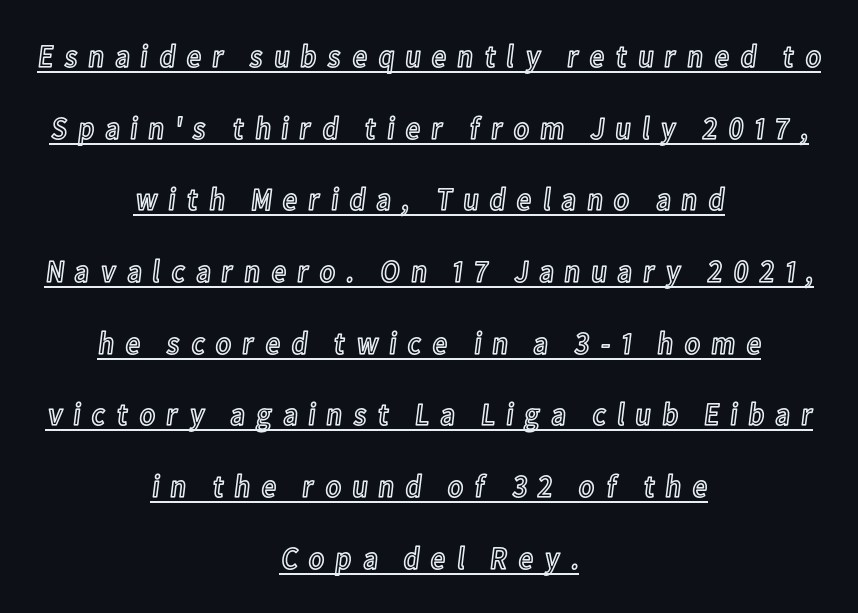
{"width": "condensed", "x_height": "medium", "monospaced": "no", "underline": "yes", "align": "center", "line_spacing": "loose", "line_spacing_ratio": 2.24, "letter_spacing": "wide", "letter_spacing_em": 0.31, "glyph_px": 32}
